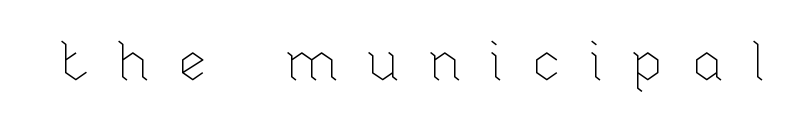
Q: Is the text bold? A: No.
Q: Is the text italic (slanted)? A: No, it is upright.
Q: Is the text underlined? A: No.
Q: Is the spacing between letters normal or unusually wide? A: Unusually wide.
Q: Width (condensed, normal, or wide)? A: Normal.
Q: Stroke contrast? A: Low.
Q: x-height? A: Medium.
Q: Monospaced? A: No.
